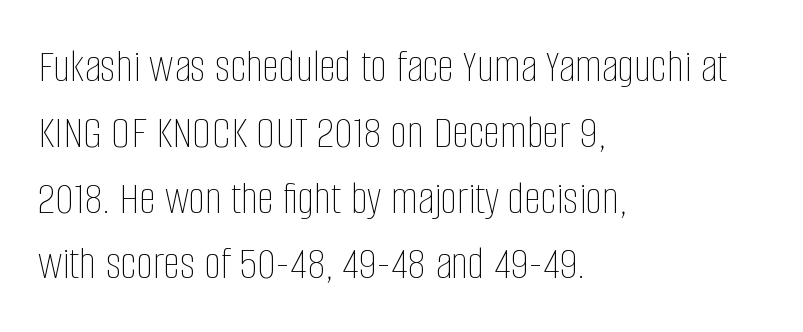
The image shows 47 px thin, condensed type, upright; set left-aligned, normal line spacing (1.4x), normal letter spacing, not underlined; low stroke contrast and a large x-height.
